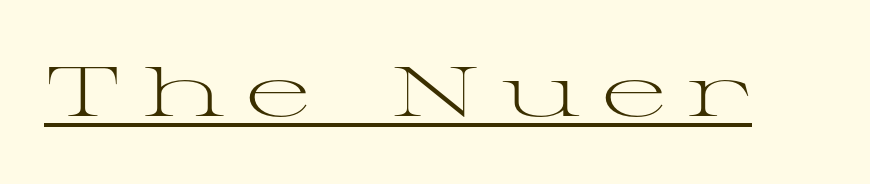
The passage shown is typeset with a serif family. The typography opts for an upright posture over an oblique one. Weight class: somewhere from thin through regular. A typesetter would call this proportional, since set widths differ per character.
